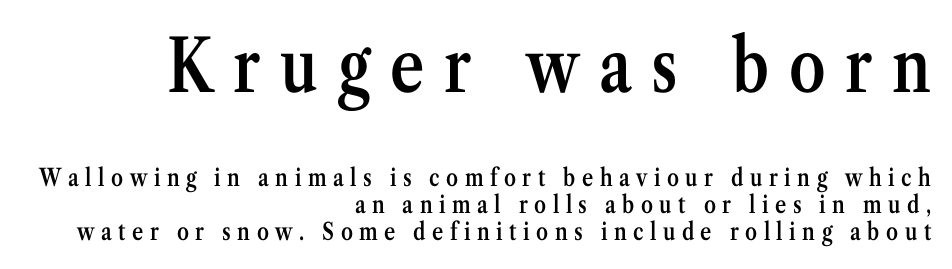
Every character sits straight up, as roman type does. Is the block centered? No — it sits flush against the right margin. The font family rendered here belongs to the serif group. A typesetter would call this proportional, since set widths differ per character.
